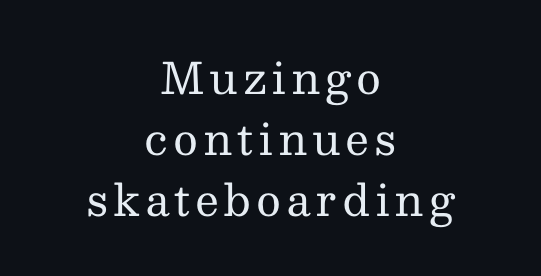
{"serif": "yes", "italic": "no", "bold": "no", "weight": "regular", "width": "normal", "stroke_contrast": "medium", "x_height": "medium", "monospaced": "no", "underline": "no", "align": "center", "line_spacing": "normal", "line_spacing_ratio": 1.42, "glyph_px": 43}
